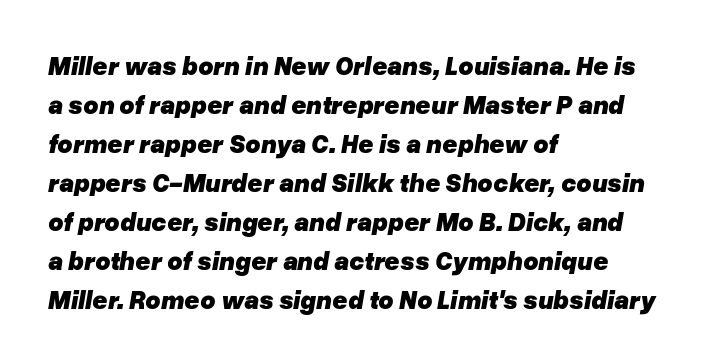
The image shows 26 px bold type, italic (leaning right); set left-aligned, normal line spacing (1.5x), normal letter spacing, not underlined.
